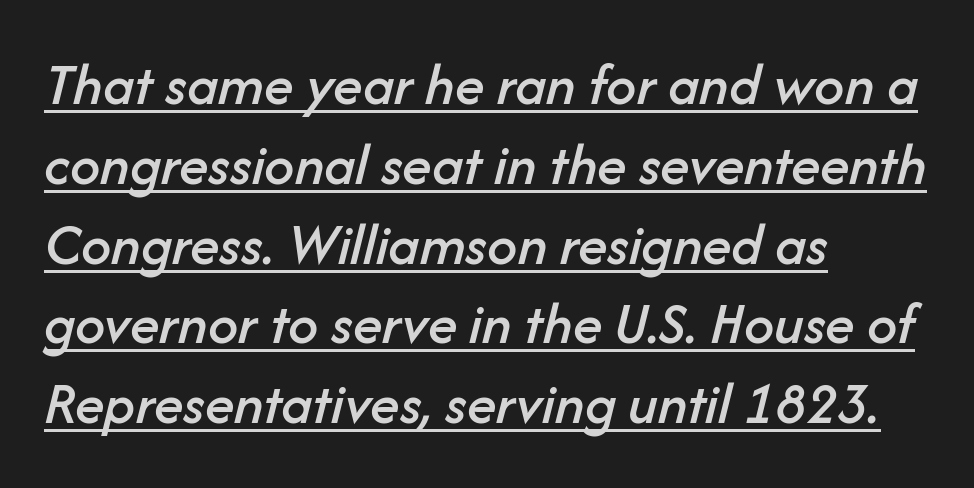
{"italic": "yes", "lean": "right", "slant_degrees": 14, "width": "normal", "stroke_contrast": "low", "x_height": "medium", "monospaced": "no", "underline": "yes", "align": "left", "line_spacing": "normal", "line_spacing_ratio": 1.33, "letter_spacing": "normal", "letter_spacing_em": 0.0, "glyph_px": 60}
